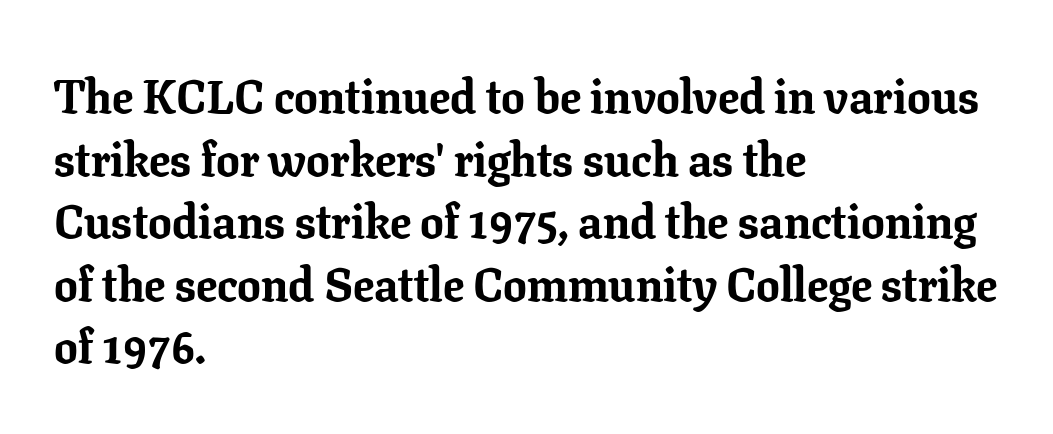
The image shows 47 px bold serif type, upright; set left-aligned, normal line spacing (1.33x), normal letter spacing, not underlined; low stroke contrast and a medium x-height.
